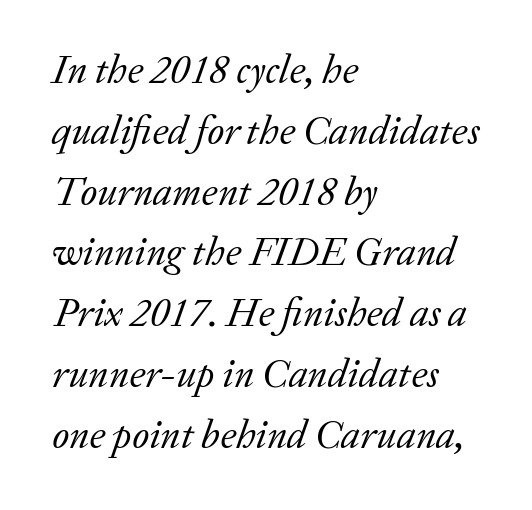
{"serif": "yes", "italic": "yes", "lean": "right", "slant_degrees": 20, "bold": "no", "weight": "regular", "width": "normal", "stroke_contrast": "low", "x_height": "medium", "monospaced": "no", "underline": "no", "align": "left", "line_spacing": "normal", "line_spacing_ratio": 1.52, "letter_spacing": "normal", "letter_spacing_em": 0.0, "glyph_px": 40}
